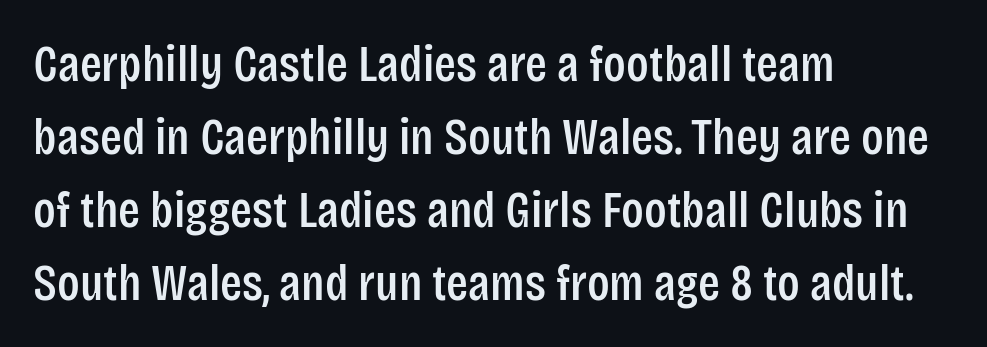
Q: Is the text italic (slanted)? A: No, it is upright.
Q: Is the typeface a serif or a sans-serif typeface? A: Sans-serif.
Q: Is the text underlined? A: No.
Q: How is the paragraph aligned? A: Left-aligned.
Q: Is the spacing between letters normal or unusually wide? A: Normal.
Q: Is the spacing between lines tight, normal or loose? A: Normal.
Q: Width (condensed, normal, or wide)? A: Condensed.
Q: Stroke contrast? A: Low.
Q: x-height? A: Large.
Q: Monospaced? A: No.
